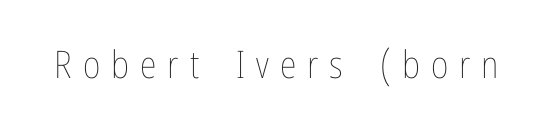
The image shows 38 px thin, condensed type, upright; set unusually wide letter spacing (+0.29 em), not underlined; low stroke contrast and a medium x-height.
